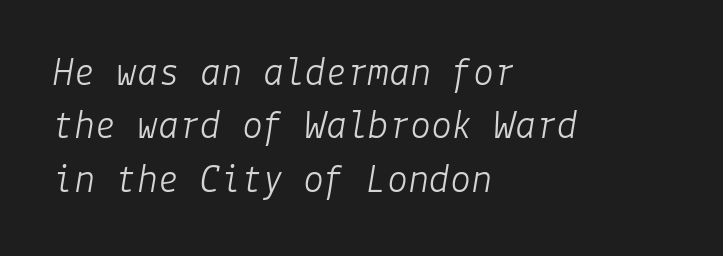
No letter is thick-stroked: the sample isn't bold. The paragraph shown leans on its left margin. Tracking here is standard; glyphs follow each other at the usual distance. A typesetter would mark this as italic.
